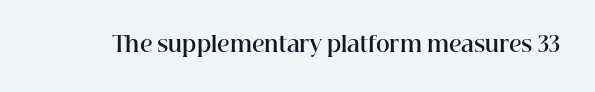
{"italic": "no", "bold": "yes", "underline": "no", "letter_spacing": "normal", "letter_spacing_em": 0.0, "glyph_px": 21}
